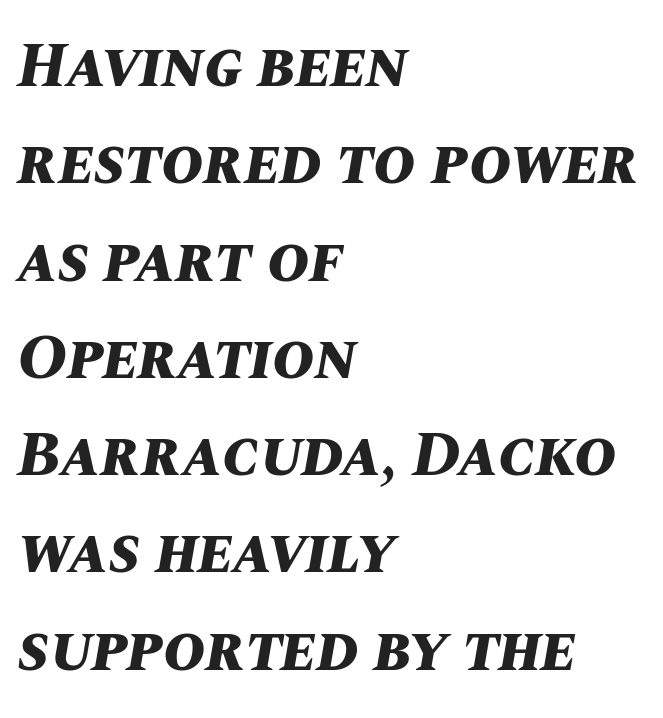
{"italic": "yes", "lean": "right", "slant_degrees": 10, "bold": "yes", "weight": "bold", "width": "normal", "stroke_contrast": "medium", "x_height": "large", "monospaced": "no", "underline": "no", "align": "left", "line_spacing": "normal", "line_spacing_ratio": 1.52, "letter_spacing": "normal", "letter_spacing_em": 0.0, "glyph_px": 64}
